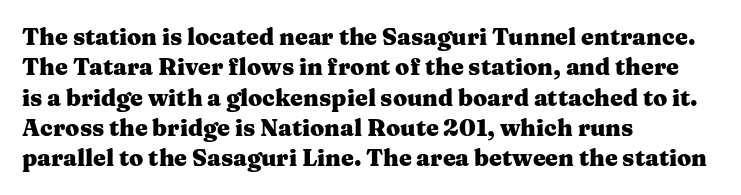
The image shows 23 px bold type, upright; set left-aligned, normal line spacing (1.32x), normal letter spacing, not underlined.
